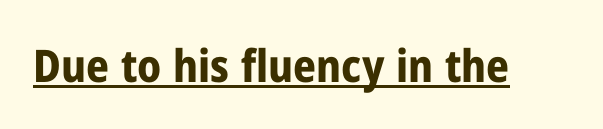
{"serif": "no", "italic": "no", "bold": "yes", "weight": "bold", "width": "condensed", "stroke_contrast": "low", "x_height": "medium", "monospaced": "no", "underline": "yes", "letter_spacing": "normal", "letter_spacing_em": 0.0, "glyph_px": 45}
